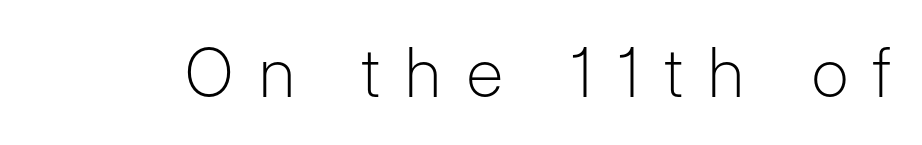
Q: Is the text bold? A: No.
Q: Is the text italic (slanted)? A: No, it is upright.
Q: Is the typeface a serif or a sans-serif typeface? A: Sans-serif.
Q: Is the text underlined? A: No.
Q: Is the spacing between letters normal or unusually wide? A: Unusually wide.
Q: Width (condensed, normal, or wide)? A: Normal.
Q: Stroke contrast? A: Low.
Q: x-height? A: Medium.
Q: Monospaced? A: No.
